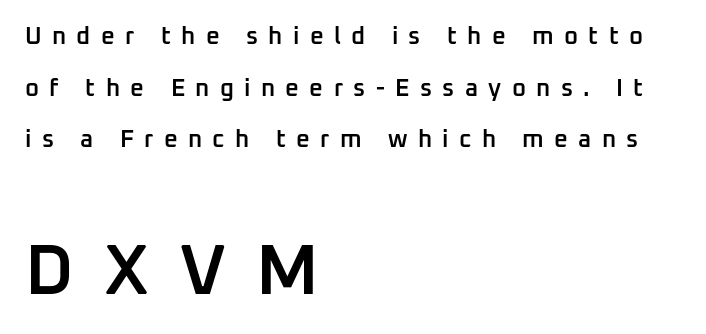
The image shows 71 px semibold sans-serif type, upright; set left-aligned, loose line spacing (2.15x), unusually wide letter spacing (+0.43 em), not underlined; the second (bottom) block is 2.96x larger; low stroke contrast and a medium x-height.
